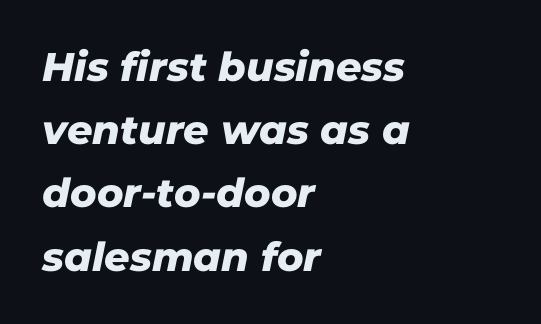
What stands out about the letter spacing? Nothing — it is the standard amount. The letters carry no serifs — their stems end cleanly without finishing strokes. Type without underlining. Left-aligned paragraph, ragged on the right.
